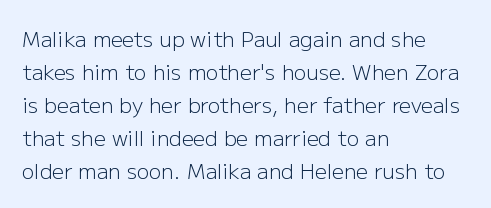
The image shows 21 px text type, upright; set left-aligned, normal line spacing (1.57x), normal letter spacing, not underlined.
